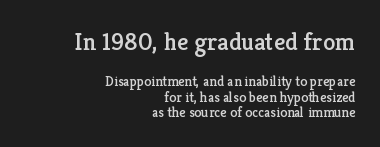
The specimen reads as upright at a glance. Horizontal alignment here is rightward, an uncommon choice for prose. Clear beneath every line of the passage. Very little white space separates one row of letters from the next. Which chunk is bigger? The first one — the top block dwarfs the bottom. Here the glyphs are tracked normally, forming tight word shapes.
